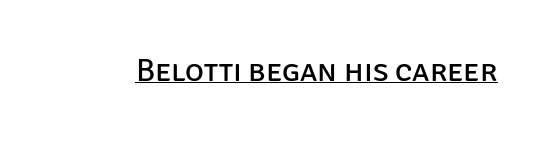
The image shows 32 px regular-weight sans-serif type, upright; set normal letter spacing, underlined; low stroke contrast and a large x-height.
